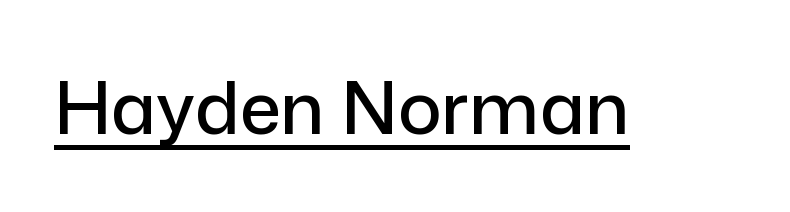
A roman cut, with each character standing at attention. Standard letterfit; no display-style spreading of the glyphs. These lines are rendered in a variable-pitch font. The face used here appears with an underline applied. Typographically, this falls in the sans-serif category.
